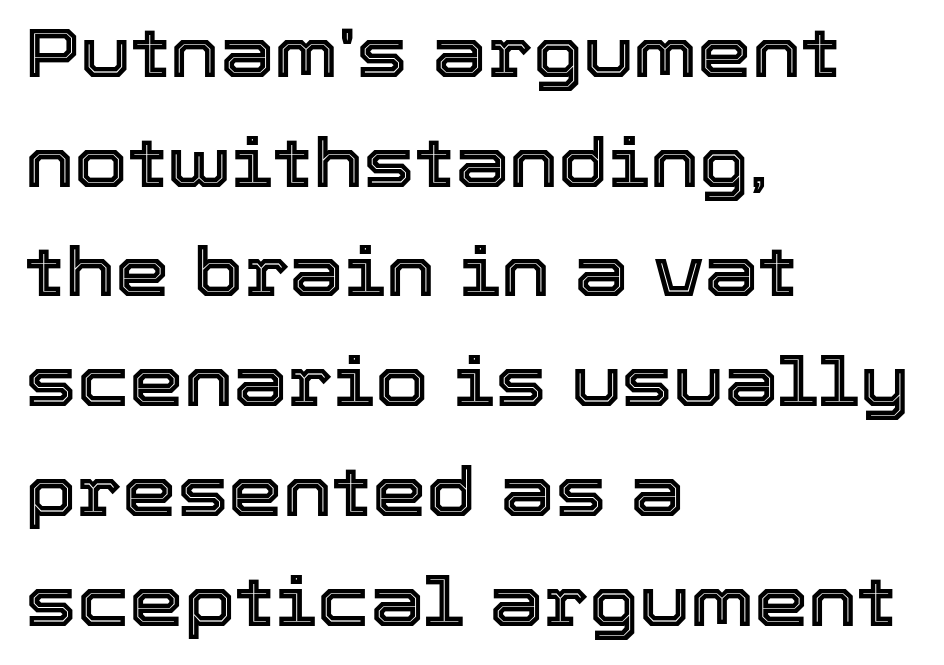
Q: Is the text italic (slanted)? A: No, it is upright.
Q: Is the text underlined? A: No.
Q: How is the paragraph aligned? A: Left-aligned.
Q: Is the spacing between letters normal or unusually wide? A: Normal.
Q: Is the spacing between lines tight, normal or loose? A: Normal.
Q: Width (condensed, normal, or wide)? A: Normal.
Q: x-height? A: Medium.
Q: Monospaced? A: No.
